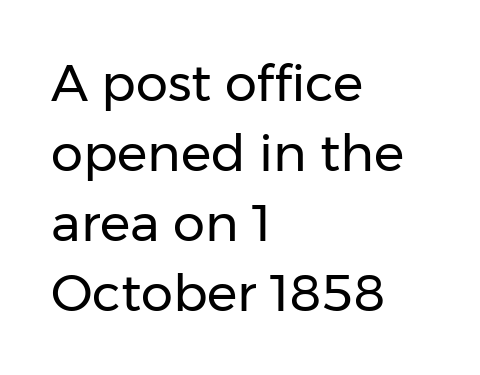
Compared with typical body copy, the letter spacing here is the same. Designer's note — italics off, roman on. Normally led — the rows are evenly, conventionally spaced. Horizontal alignment here is leftward, the default for most running prose. Is this a heavy cut? Hardly; it is regular or lighter.
